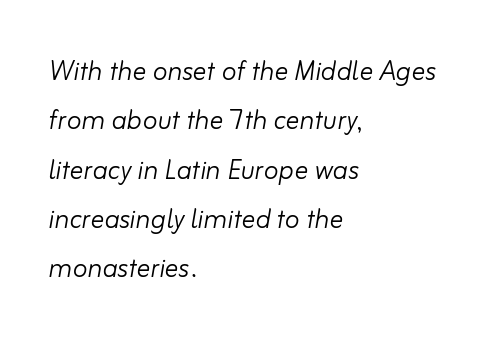
{"italic": "yes", "lean": "right", "slant_degrees": 10, "bold": "no", "weight": "light", "width": "normal", "stroke_contrast": "low", "x_height": "small", "monospaced": "no", "underline": "no", "align": "left", "line_spacing": "normal", "line_spacing_ratio": 1.45, "letter_spacing": "normal", "letter_spacing_em": 0.0, "glyph_px": 34}
